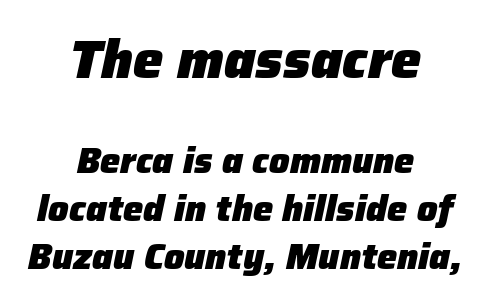
The font's italic variant was chosen for this text. Heft: maximum for text — a bold. Casual observation: everything's sitting right in the middle. The tracking reads as untouched default to a designer's eye. Whoever set this made the first block the dominant, larger element. Just letters on the line, the space beneath them empty.
